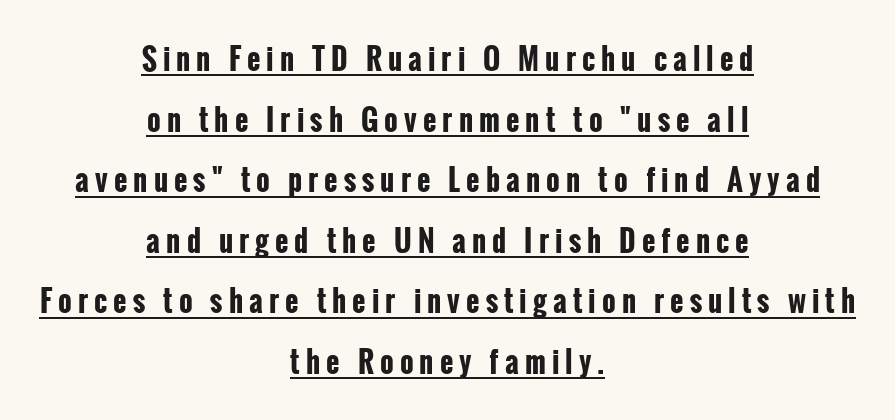
Q: Is the text bold? A: Yes.
Q: Is the text italic (slanted)? A: No, it is upright.
Q: Is the typeface a serif or a sans-serif typeface? A: Sans-serif.
Q: Is the text underlined? A: Yes.
Q: How is the paragraph aligned? A: Centered.
Q: Is the spacing between letters normal or unusually wide? A: Unusually wide.
Q: Is the spacing between lines tight, normal or loose? A: Loose.
Q: Width (condensed, normal, or wide)? A: Condensed.
Q: Stroke contrast? A: Low.
Q: x-height? A: Medium.
Q: Monospaced? A: No.
